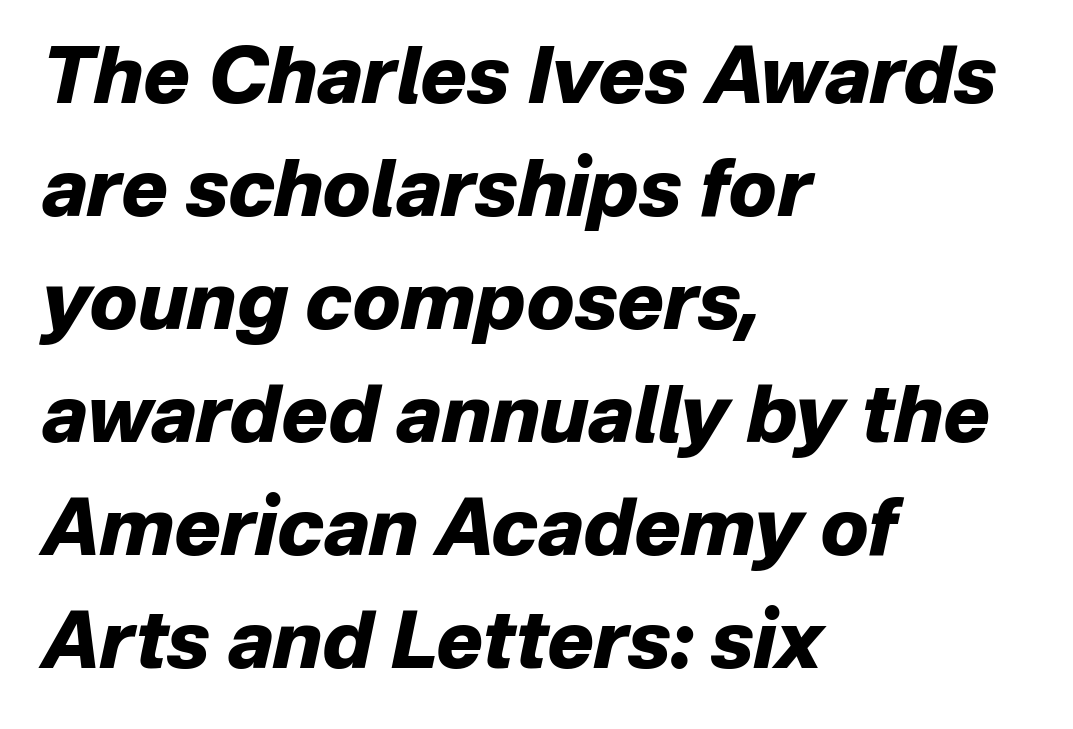
The image shows 78 px heavy type, italic (leaning right); set left-aligned, normal line spacing (1.45x), normal letter spacing, not underlined; low stroke contrast and a medium x-height.
